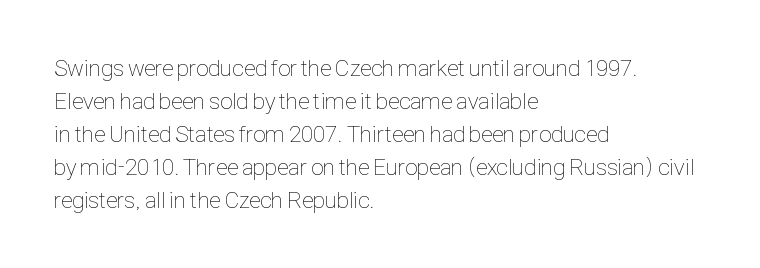
{"italic": "no", "bold": "no", "underline": "no", "align": "left", "line_spacing": "normal", "line_spacing_ratio": 1.43, "letter_spacing": "normal", "letter_spacing_em": 0.0, "glyph_px": 23}
